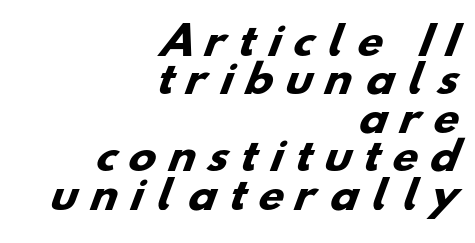
The image shows 37 px heavy, wide sans-serif type; set right-aligned, tight line spacing (1.04x), unusually wide letter spacing (+0.37 em), not underlined; low stroke contrast and a small x-height.
